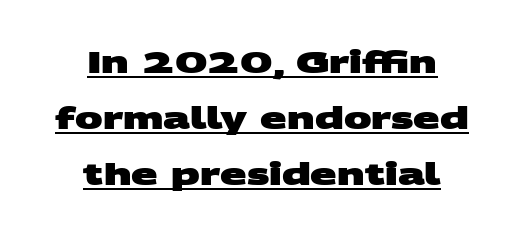
Q: Is the text bold? A: Yes.
Q: Is the typeface a serif or a sans-serif typeface? A: Sans-serif.
Q: Is the text underlined? A: Yes.
Q: How is the paragraph aligned? A: Centered.
Q: Is the spacing between letters normal or unusually wide? A: Normal.
Q: Width (condensed, normal, or wide)? A: Wide.
Q: Stroke contrast? A: Medium.
Q: x-height? A: Large.
Q: Monospaced? A: No.
